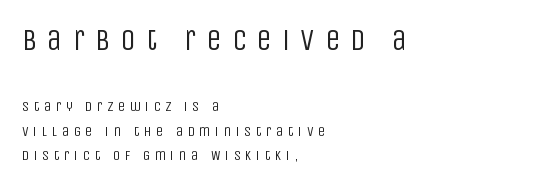
The more generous point size was reserved for the upper chunk. If you drew a ruler down the left edge, every line would touch it. Spacing between characters has been opened up far beyond the box default. Is there any slant? The stems are plumb. Descenders are the only things crossing below the line.
